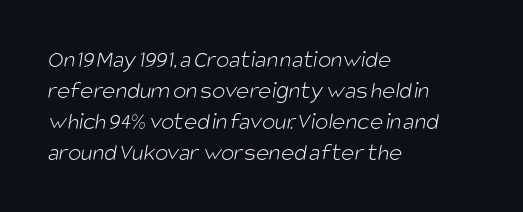
{"bold": "no", "underline": "no", "align": "left", "line_spacing_ratio": 1.24, "letter_spacing": "normal", "letter_spacing_em": 0.0, "glyph_px": 25}
